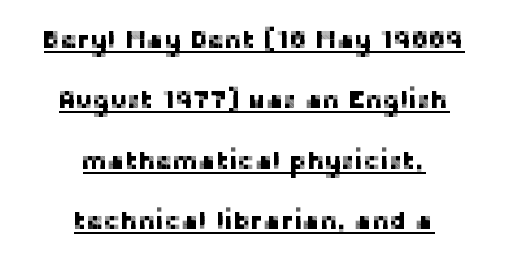
The image shows 26 px text type, upright; set centered, loose line spacing (2.32x), normal letter spacing, underlined.
